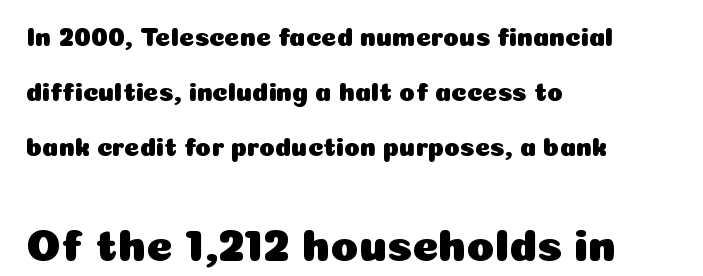
The image shows 45 px sans-serif type, upright; set left-aligned, loose line spacing (2.11x), normal letter spacing, not underlined; the second (bottom) block is 1.73x larger; low stroke contrast and a medium x-height.
